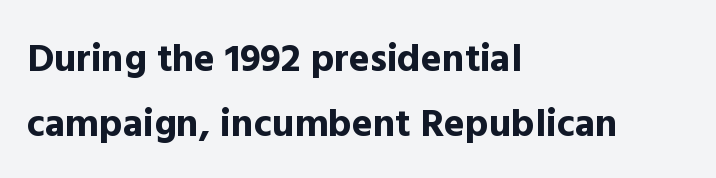
Grotesque or geometric, the face here clearly has no serifs. The line-height multiplier appears to be the usual default. A classic flush-left, rag-right setting is used for this passage. Beneath every word, the page is bare.
